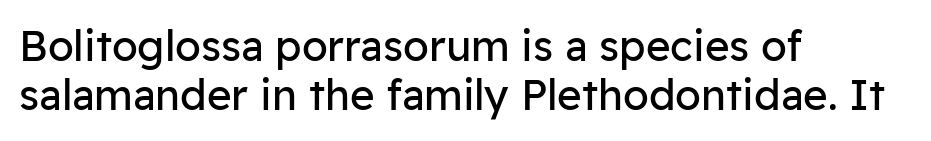
Q: Is the text bold? A: No.
Q: Is the text italic (slanted)? A: No, it is upright.
Q: Is the typeface a serif or a sans-serif typeface? A: Sans-serif.
Q: Is the text underlined? A: No.
Q: How is the paragraph aligned? A: Left-aligned.
Q: Is the spacing between letters normal or unusually wide? A: Normal.
Q: Width (condensed, normal, or wide)? A: Normal.
Q: Stroke contrast? A: Low.
Q: x-height? A: Medium.
Q: Monospaced? A: No.
